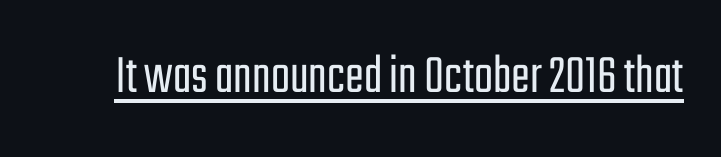
{"serif": "no", "italic": "no", "bold": "no", "weight": "light", "width": "condensed", "stroke_contrast": "low", "x_height": "medium", "monospaced": "no", "underline": "yes", "letter_spacing": "normal", "letter_spacing_em": 0.0, "glyph_px": 56}
